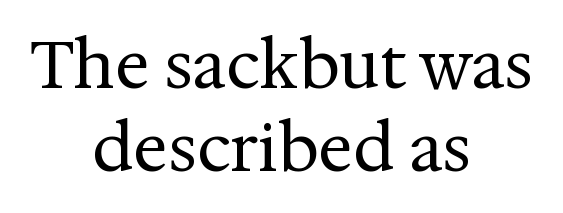
The image shows 65 px regular-weight serif type, upright; set centered, normal line spacing (1.27x), normal letter spacing, not underlined; medium stroke contrast and a medium x-height.
